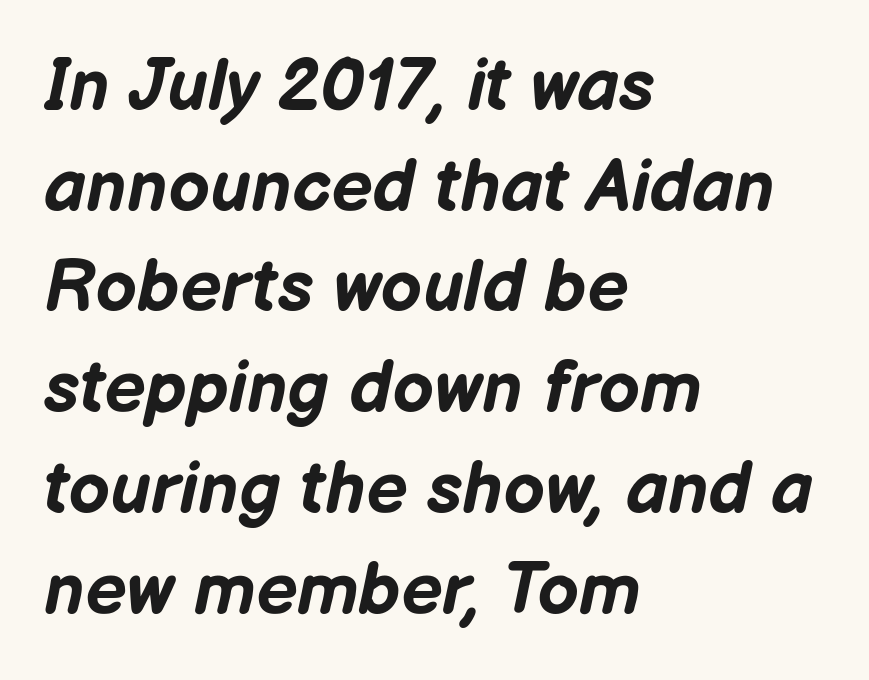
One-word summary of the alignment: left. Pretty heavy lettering here — definitely bold. Each row of text sits above clean, open space. This sample uses plain, unmodified letter spacing.
